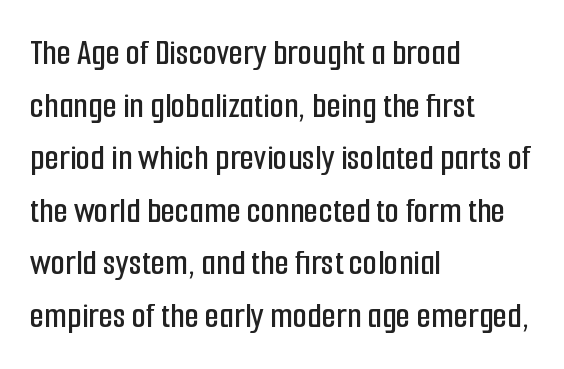
Q: Is the text italic (slanted)? A: No, it is upright.
Q: Is the typeface a serif or a sans-serif typeface? A: Sans-serif.
Q: Is the text underlined? A: No.
Q: How is the paragraph aligned? A: Left-aligned.
Q: Is the spacing between letters normal or unusually wide? A: Normal.
Q: Is the spacing between lines tight, normal or loose? A: Normal.
Q: Width (condensed, normal, or wide)? A: Condensed.
Q: Stroke contrast? A: Low.
Q: x-height? A: Medium.
Q: Monospaced? A: No.
